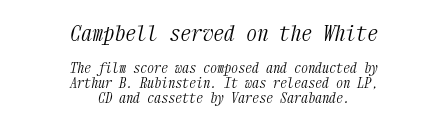
The image shows 22 px text type, italic (leaning right); set centered, tight line spacing (1.04x), normal letter spacing, not underlined; the first (top) block is 1.57x larger.
